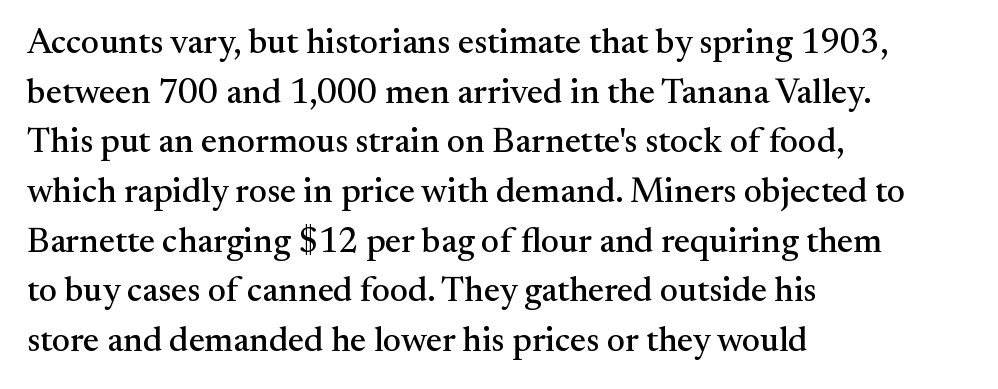
Nope, not italic — everything's standing straight. Characters follow at the spacing the type designer built in. Normally led — the rows are evenly, conventionally spaced. The ragged edge is on the right, which tells us the setting is flush left. Each row of text sits above clean, open space.
